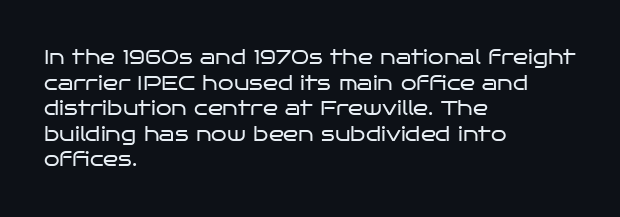
The weight would be labelled regular, book, light, or lighter still. Tall strokes in this sample are plumb rather than angled. These lines stack with their left ends in a neat column. Unmarked baselines from the first word to the last. Regular leading. A typesetter would call this zero additional tracking.
